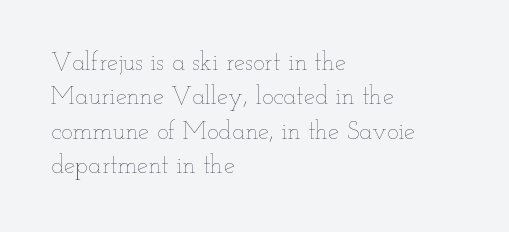
The image shows 25 px text type, upright; set left-aligned, normal line spacing (1.38x), normal letter spacing, not underlined.
